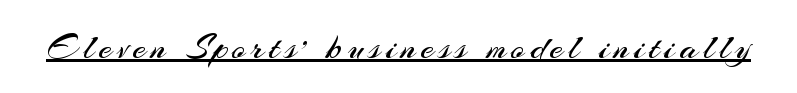
The image shows 37 px regular-weight sans-serif type; set underlined; medium stroke contrast and a small x-height.
